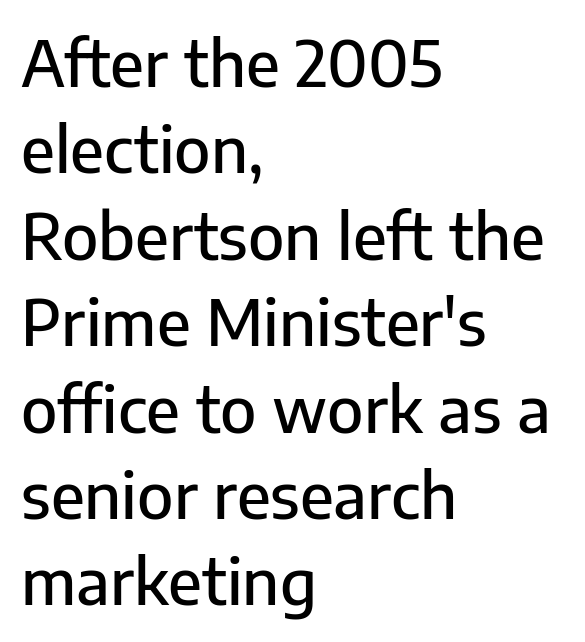
{"serif": "no", "italic": "no", "width": "normal", "stroke_contrast": "low", "x_height": "medium", "monospaced": "no", "underline": "no", "align": "left", "line_spacing": "normal", "line_spacing_ratio": 1.35, "letter_spacing": "normal", "letter_spacing_em": 0.0, "glyph_px": 64}
